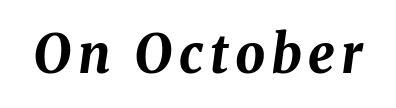
This is heavy type, rendered in bold. Italic? Definitely — the glyphs are oblique. Looks like regular typesetting: each glyph gets only the width it needs. Nobody drew a line under any word here.
